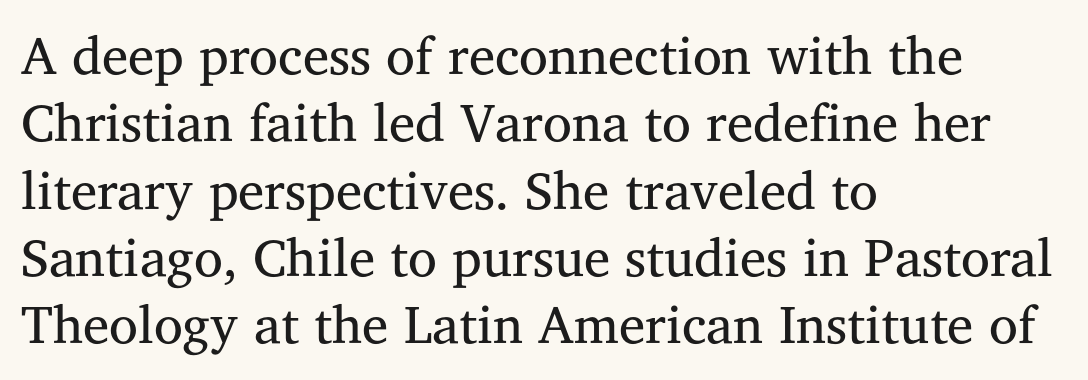
Each letter keeps its own natural width here, so spacing adapts to shape. Standard letterfit; no display-style spreading of the glyphs. The passage shown is typeset with a serif family. Is the type heavy? It reads as light-to-regular instead. The rag falls on the right side of this text block. Posture: upright roman.
